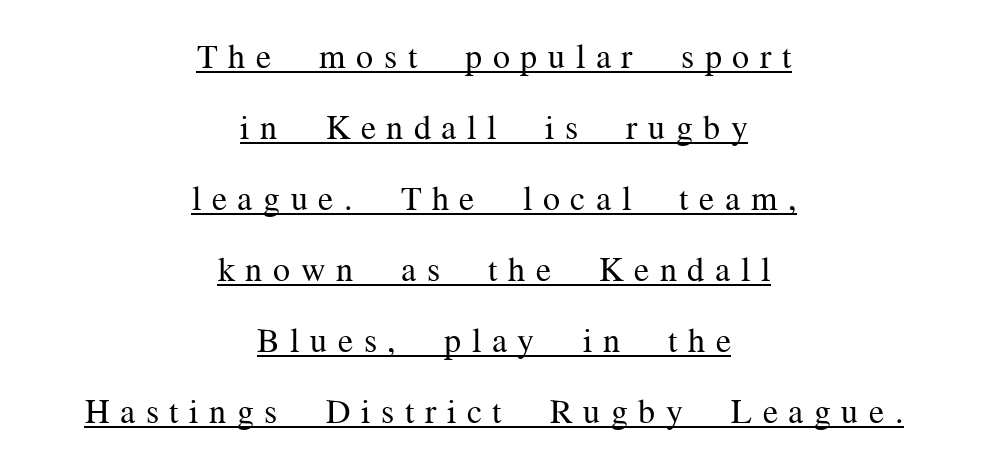
{"serif": "yes", "italic": "no", "bold": "no", "weight": "regular", "width": "normal", "stroke_contrast": "medium", "x_height": "medium", "monospaced": "no", "underline": "yes", "align": "center", "line_spacing": "loose", "line_spacing_ratio": 2.09, "letter_spacing": "wide", "letter_spacing_em": 0.31, "glyph_px": 34}
